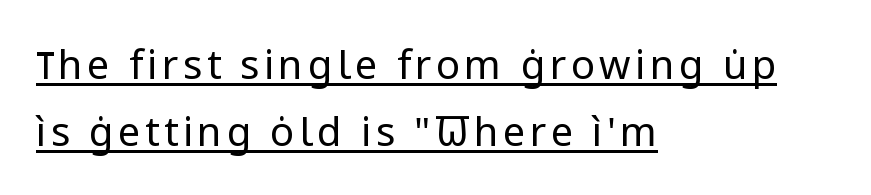
{"serif": "no", "italic": "no", "bold": "no", "weight": "regular", "width": "normal", "stroke_contrast": "low", "x_height": "medium", "monospaced": "no", "underline": "yes", "align": "left", "line_spacing": "normal", "line_spacing_ratio": 1.68, "glyph_px": 40}
